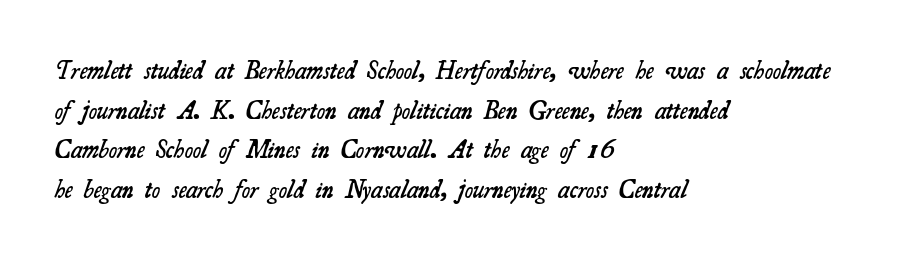
Characters follow at the spacing the type designer built in. Notice how the passage keeps a crisp vertical edge on the left only. The space between consecutive lines is moderate. The zone under the glyphs is completely vacant.
